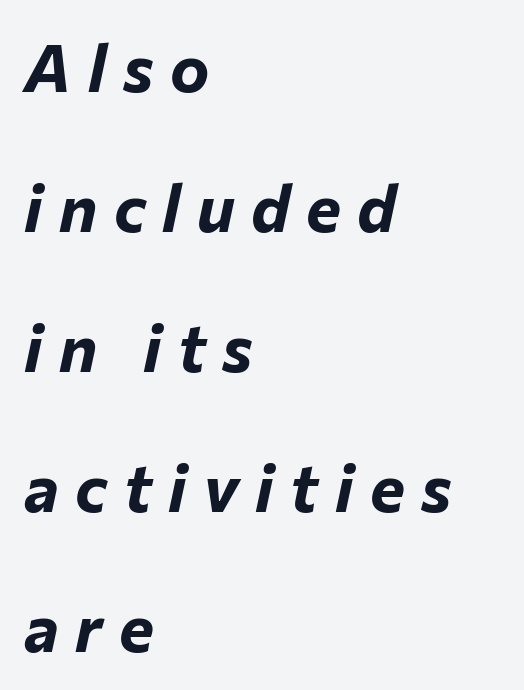
Compared with ordinary roman type, these characters are visibly tilted. Is the type bold? Yes — the strokes are clearly thick and heavy. The ragged edge is on the right, which tells us the setting is flush left. The line-height multiplier appears high, well above default. The area under the type is left untouched.
